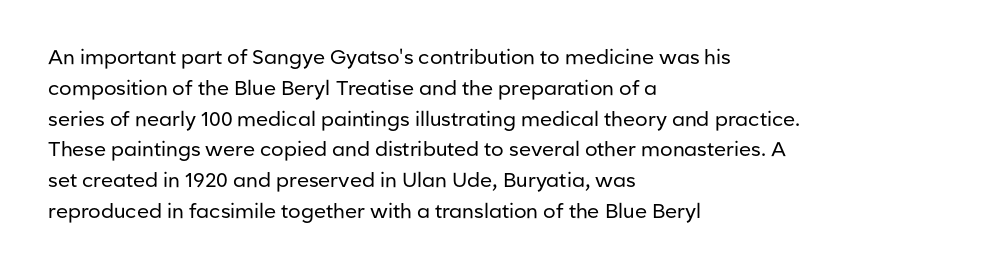
The image shows 20 px text type, upright; set left-aligned, normal line spacing (1.54x), normal letter spacing, not underlined.
